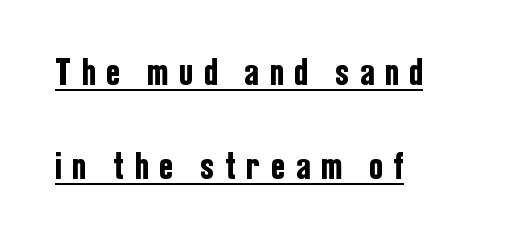
The image shows 39 px condensed sans-serif type, upright; set left-aligned, loose line spacing (2.41x), unusually wide letter spacing (+0.3 em), underlined; low stroke contrast and a medium x-height.
